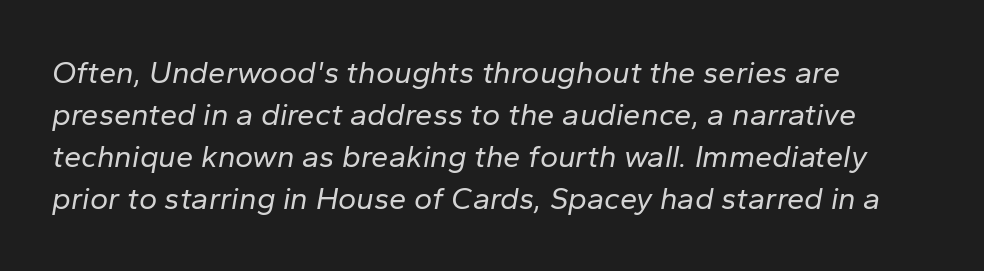
Q: Is the text bold? A: No.
Q: Is the text italic (slanted)? A: Yes, it leans right by about 10 degrees.
Q: Is the text underlined? A: No.
Q: How is the paragraph aligned? A: Left-aligned.
Q: Is the spacing between letters normal or unusually wide? A: Normal.
Q: Is the spacing between lines tight, normal or loose? A: Normal.
Q: Width (condensed, normal, or wide)? A: Normal.
Q: Stroke contrast? A: Low.
Q: x-height? A: Medium.
Q: Monospaced? A: No.
